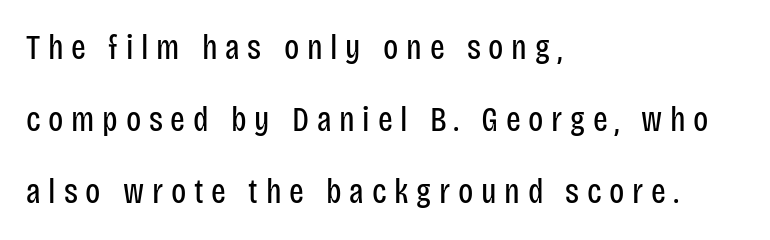
Q: Is the text bold? A: No.
Q: Is the text italic (slanted)? A: No, it is upright.
Q: Is the typeface a serif or a sans-serif typeface? A: Sans-serif.
Q: Is the text underlined? A: No.
Q: How is the paragraph aligned? A: Left-aligned.
Q: Is the spacing between letters normal or unusually wide? A: Unusually wide.
Q: Is the spacing between lines tight, normal or loose? A: Loose.
Q: Width (condensed, normal, or wide)? A: Condensed.
Q: Stroke contrast? A: Low.
Q: x-height? A: Large.
Q: Monospaced? A: No.
